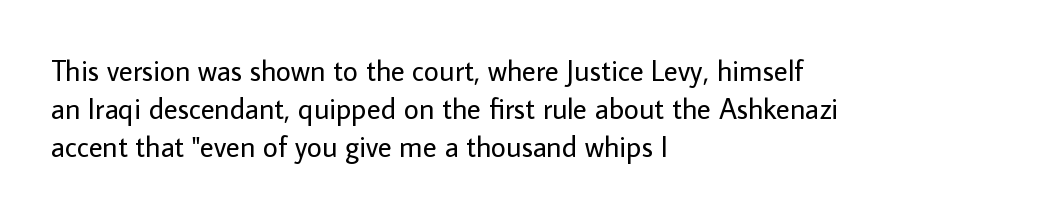
The font sits on the lighter half of the weight spectrum, regular included. The space between consecutive lines is moderate. Proportional: the letters do not fall into vertical columns. Unmarked baselines from the first word to the last.
